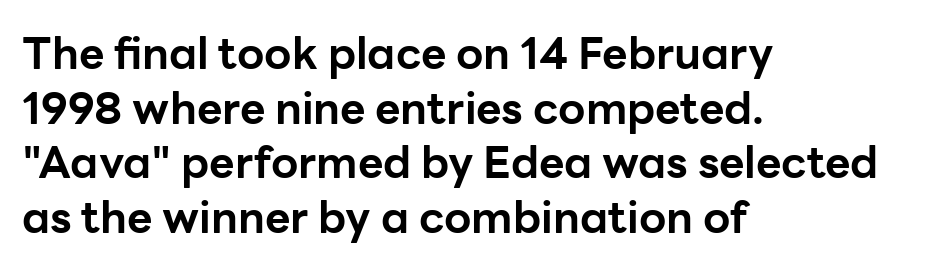
These lines are rendered in a variable-pitch font. Descenders hang freely into open space. Spacing between characters is what you'd get straight out of the box. The glyphs in this specimen are sans serif. Weight: bold. Every character sits straight up, as roman type does.
